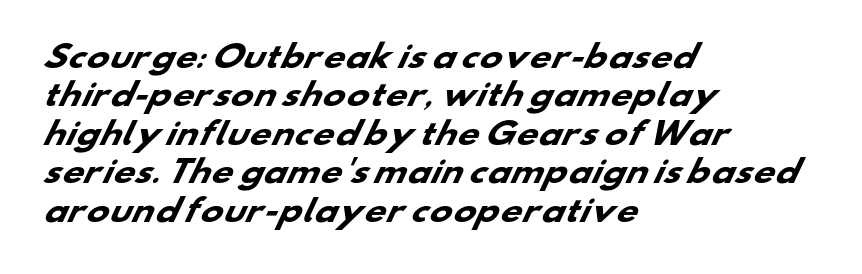
{"serif": "no", "bold": "yes", "weight": "heavy", "width": "wide", "stroke_contrast": "low", "x_height": "small", "monospaced": "no", "underline": "no", "align": "left", "line_spacing": "normal", "line_spacing_ratio": 1.28, "letter_spacing": "normal", "letter_spacing_em": 0.0, "glyph_px": 30}
